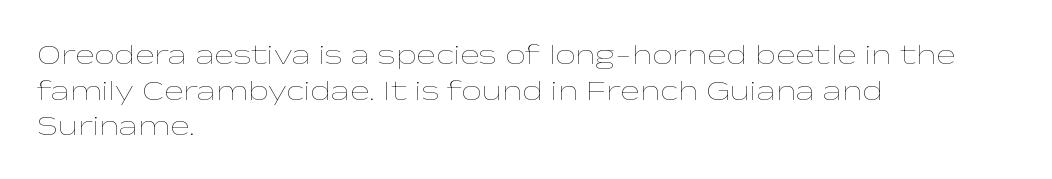
The image shows 29 px thin, wide type, upright; set left-aligned, line spacing 1.23x, normal letter spacing, not underlined; low stroke contrast and a medium x-height.
